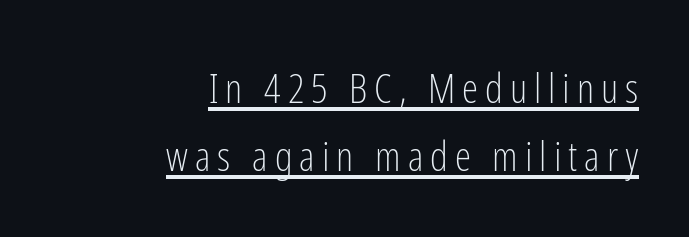
The image shows 41 px light, condensed sans-serif type, upright; set right-aligned, normal line spacing (1.65x), underlined; low stroke contrast and a medium x-height.
